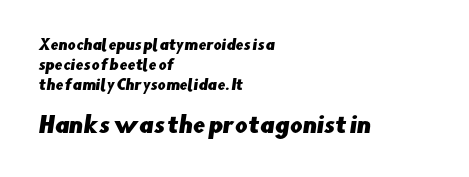
The leading is moderate, giving the passage an even texture. The type is set solid horizontally, with unmodified tracking. Character size in the trailing block exceeds that of the leading block. The area under the type is left untouched. The typesetter chose a ragged-right arrangement here.
